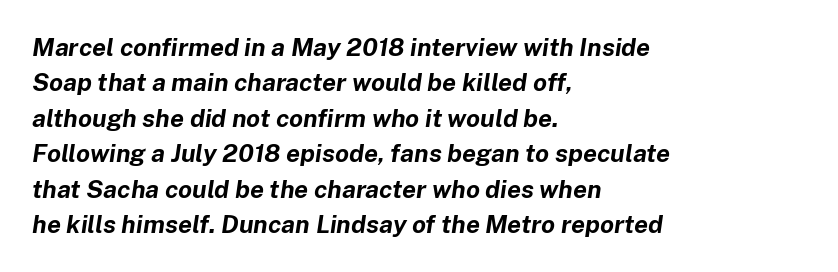
{"italic": "yes", "lean": "right", "slant_degrees": 8, "bold": "yes", "underline": "no", "align": "left", "line_spacing": "normal", "line_spacing_ratio": 1.42, "letter_spacing": "normal", "letter_spacing_em": 0.0, "glyph_px": 25}
